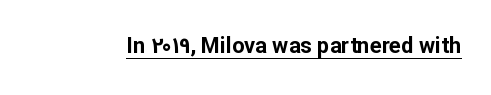
Q: Is the text bold? A: Yes.
Q: Is the text italic (slanted)? A: No, it is upright.
Q: Is the text underlined? A: Yes.
Q: Is the spacing between letters normal or unusually wide? A: Normal.
